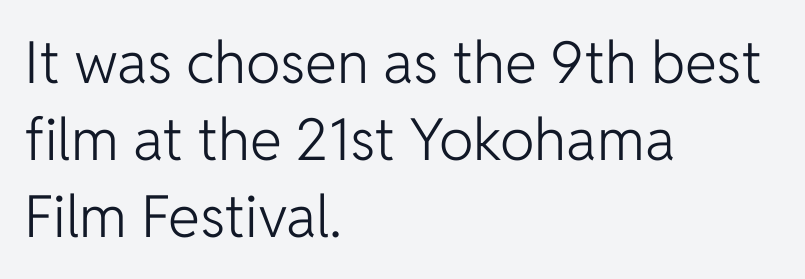
Q: Is the text bold? A: No.
Q: Is the text italic (slanted)? A: No, it is upright.
Q: Is the typeface a serif or a sans-serif typeface? A: Sans-serif.
Q: Is the text underlined? A: No.
Q: How is the paragraph aligned? A: Left-aligned.
Q: Is the spacing between letters normal or unusually wide? A: Normal.
Q: Is the spacing between lines tight, normal or loose? A: Normal.
Q: Width (condensed, normal, or wide)? A: Normal.
Q: Stroke contrast? A: Low.
Q: x-height? A: Medium.
Q: Monospaced? A: No.
